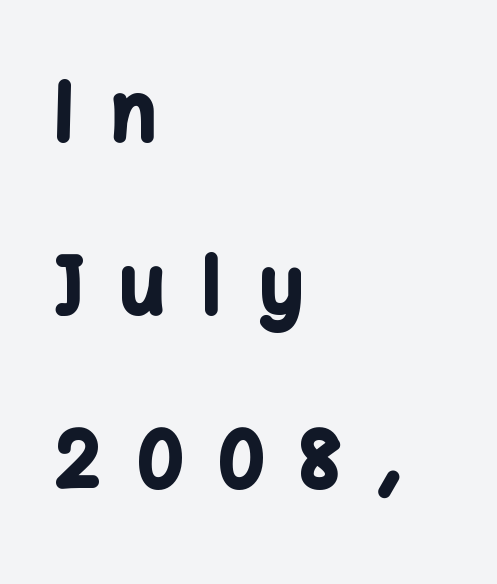
Q: Is the text bold? A: Yes.
Q: Is the text italic (slanted)? A: No, it is upright.
Q: Is the typeface a serif or a sans-serif typeface? A: Sans-serif.
Q: Is the text underlined? A: No.
Q: How is the paragraph aligned? A: Left-aligned.
Q: Is the spacing between letters normal or unusually wide? A: Unusually wide.
Q: Is the spacing between lines tight, normal or loose? A: Loose.
Q: Width (condensed, normal, or wide)? A: Normal.
Q: Stroke contrast? A: Low.
Q: x-height? A: Medium.
Q: Monospaced? A: No.
